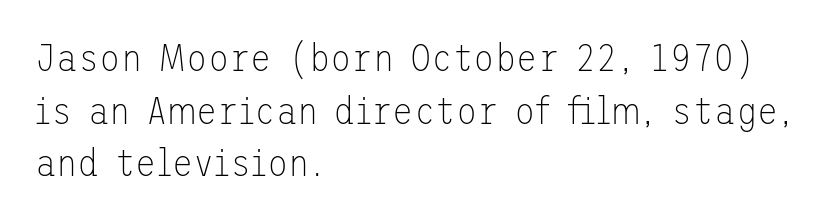
The typesetting does not lean heavy: it is not bold. The rag falls on the right side of this text block. The rows are spaced the way most documents space them. Tracking value appears to be zero — textbook default spacing. No italicization has been applied; the sample stays upright.
